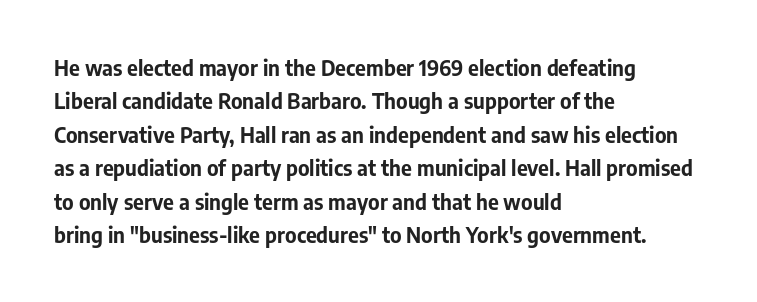
The lines sit at an ordinary, default distance from one another. Bare-footed words on every line. The rendering uses a bold face; every stroke is thick and dark. Posture: upright roman.
